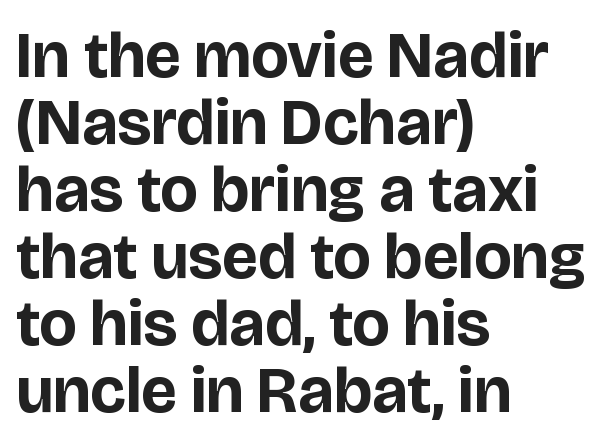
Q: Is the text bold? A: Yes.
Q: Is the text italic (slanted)? A: No, it is upright.
Q: Is the typeface a serif or a sans-serif typeface? A: Sans-serif.
Q: Is the text underlined? A: No.
Q: How is the paragraph aligned? A: Left-aligned.
Q: Is the spacing between letters normal or unusually wide? A: Normal.
Q: Is the spacing between lines tight, normal or loose? A: Tight.
Q: Width (condensed, normal, or wide)? A: Normal.
Q: Stroke contrast? A: Low.
Q: x-height? A: Large.
Q: Monospaced? A: No.
